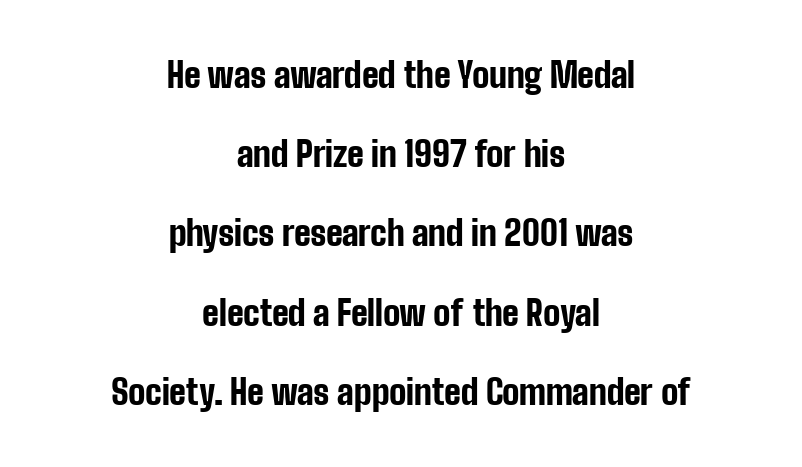
The image shows 34 px bold, condensed sans-serif type, upright; set centered, loose line spacing (2.33x), normal letter spacing, not underlined; low stroke contrast and a medium x-height.
